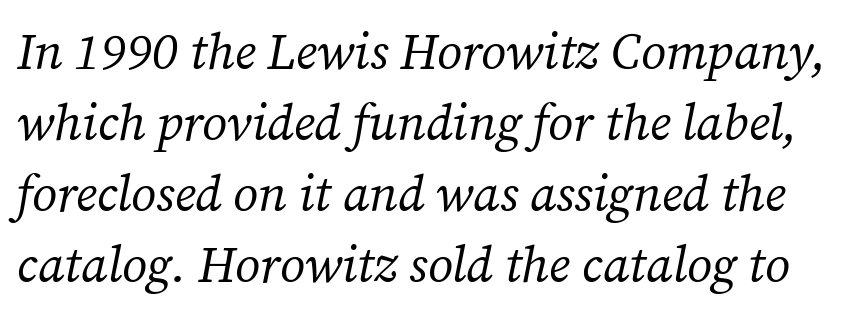
Q: Is the text bold? A: No.
Q: Is the text italic (slanted)? A: Yes, it leans right by about 12 degrees.
Q: Is the typeface a serif or a sans-serif typeface? A: Serif.
Q: Is the text underlined? A: No.
Q: Is the spacing between letters normal or unusually wide? A: Normal.
Q: Is the spacing between lines tight, normal or loose? A: Normal.
Q: Width (condensed, normal, or wide)? A: Normal.
Q: Stroke contrast? A: Medium.
Q: x-height? A: Medium.
Q: Monospaced? A: No.
